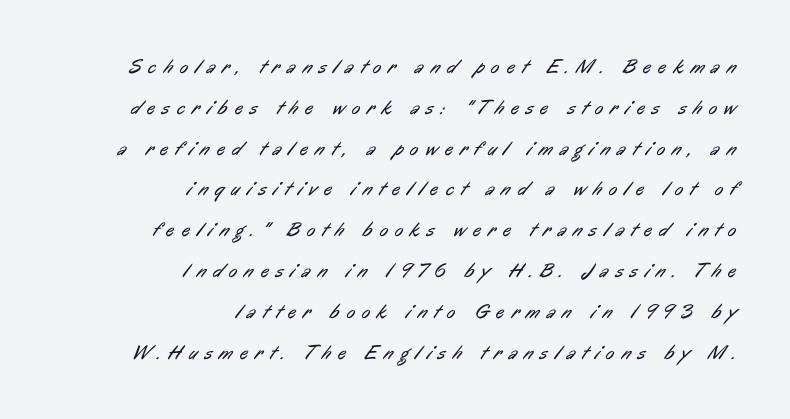
{"bold": "no", "underline": "no", "align": "right", "line_spacing": "loose", "line_spacing_ratio": 2.04, "letter_spacing": "wide", "letter_spacing_em": 0.36, "glyph_px": 20}
